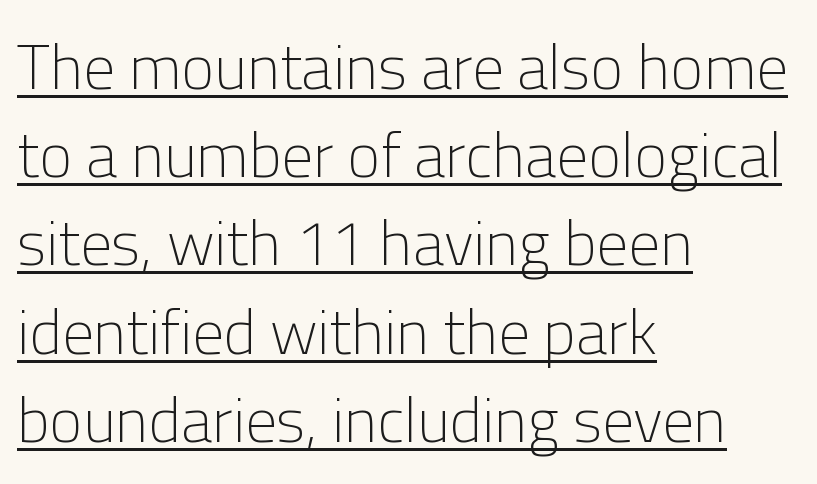
The passage shown has conventional tracking throughout. Designer's note — italics off, roman on. No heavy texture on the line: the type isn't bold. Rows of type keep a routine distance in the vertical direction.
